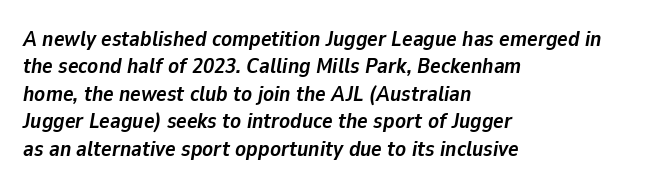
The image shows 22 px bold type, italic (leaning right); set left-aligned, normal line spacing (1.25x), normal letter spacing, not underlined.
